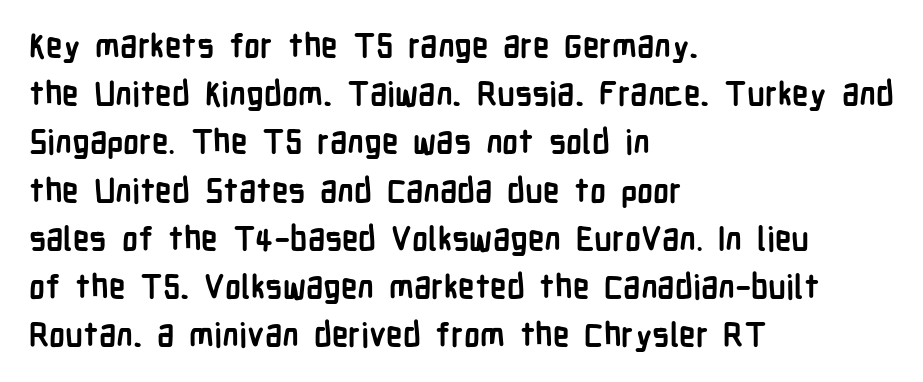
{"serif": "no", "italic": "no", "bold": "yes", "weight": "semibold", "width": "condensed", "stroke_contrast": "low", "x_height": "medium", "monospaced": "no", "underline": "no", "align": "left", "line_spacing": "normal", "line_spacing_ratio": 1.46, "letter_spacing": "normal", "letter_spacing_em": 0.0, "glyph_px": 33}
